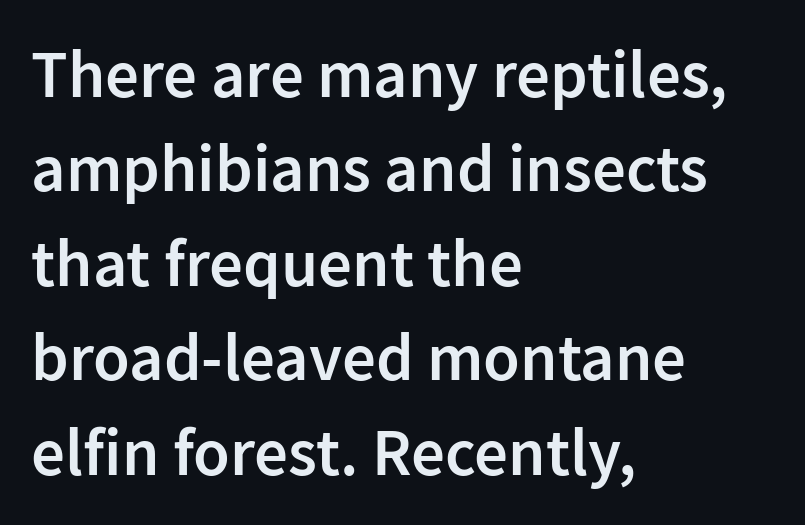
Q: Is the text bold? A: Semi-bold.
Q: Is the text italic (slanted)? A: No, it is upright.
Q: Is the typeface a serif or a sans-serif typeface? A: Sans-serif.
Q: Is the text underlined? A: No.
Q: How is the paragraph aligned? A: Left-aligned.
Q: Is the spacing between letters normal or unusually wide? A: Normal.
Q: Is the spacing between lines tight, normal or loose? A: Normal.
Q: Width (condensed, normal, or wide)? A: Normal.
Q: Stroke contrast? A: Low.
Q: x-height? A: Medium.
Q: Monospaced? A: No.
